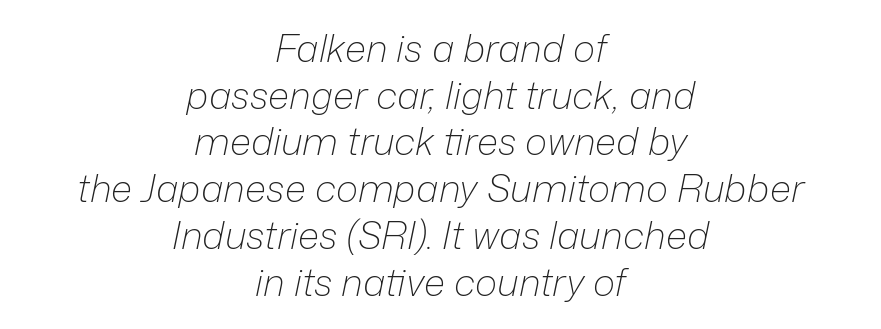
{"italic": "yes", "lean": "right", "slant_degrees": 12, "bold": "no", "weight": "light", "width": "normal", "stroke_contrast": "low", "x_height": "medium", "monospaced": "no", "underline": "no", "align": "center", "line_spacing_ratio": 1.23, "letter_spacing": "normal", "letter_spacing_em": 0.0, "glyph_px": 38}
